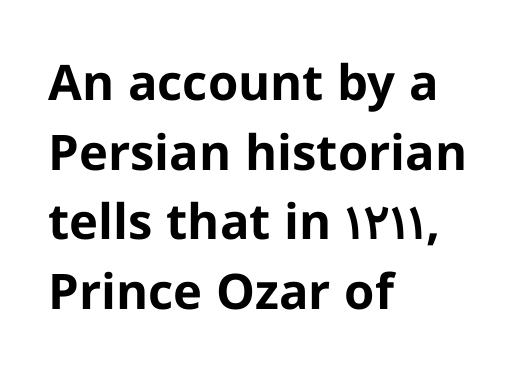
How would I describe the line gaps? Plain and ordinary. This sample uses an upright cut, with every glyph sitting square on the baseline. These lines are rendered in a variable-pitch font. One-word summary of the alignment: left.
